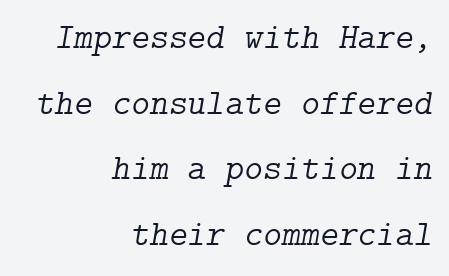
The image shows 36 px light serif type, italic (leaning right); set right-aligned, line spacing 1.82x, normal letter spacing, not underlined; low stroke contrast and a medium x-height.
